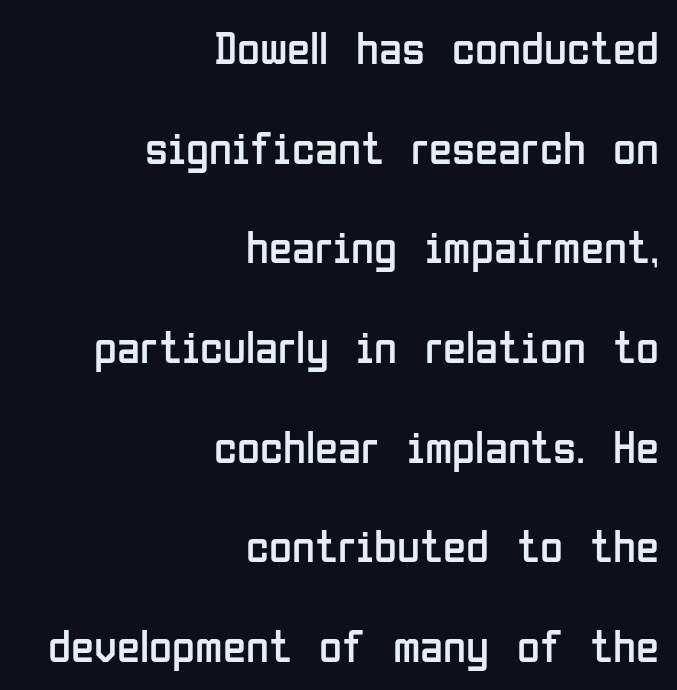
Q: Is the text bold? A: No.
Q: Is the text italic (slanted)? A: No, it is upright.
Q: Is the typeface a serif or a sans-serif typeface? A: Sans-serif.
Q: Is the text underlined? A: No.
Q: How is the paragraph aligned? A: Right-aligned.
Q: Is the spacing between letters normal or unusually wide? A: Normal.
Q: Is the spacing between lines tight, normal or loose? A: Loose.
Q: Width (condensed, normal, or wide)? A: Condensed.
Q: Stroke contrast? A: Low.
Q: x-height? A: Medium.
Q: Monospaced? A: No.
